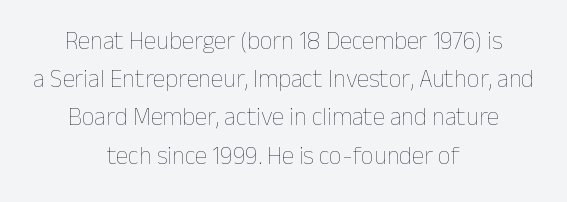
The image shows 25 px text type, upright; set centered, normal line spacing (1.53x), normal letter spacing, not underlined.
